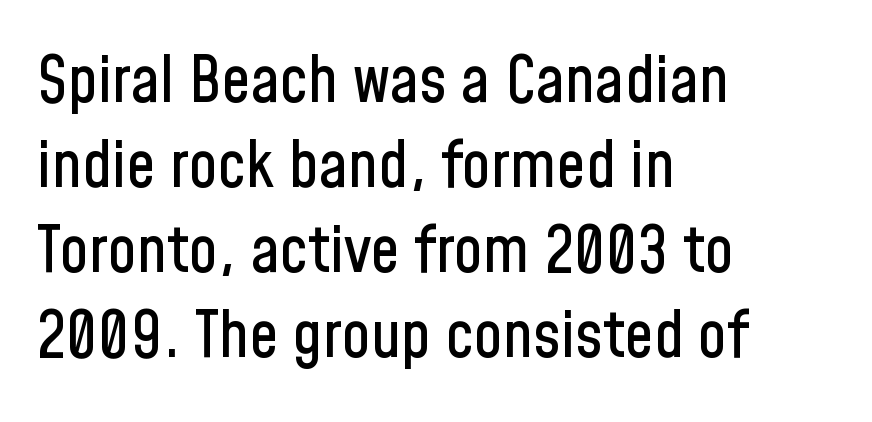
{"serif": "no", "italic": "no", "width": "condensed", "stroke_contrast": "low", "x_height": "medium", "monospaced": "no", "underline": "no", "align": "left", "line_spacing": "normal", "line_spacing_ratio": 1.31, "letter_spacing": "normal", "letter_spacing_em": 0.0, "glyph_px": 65}
